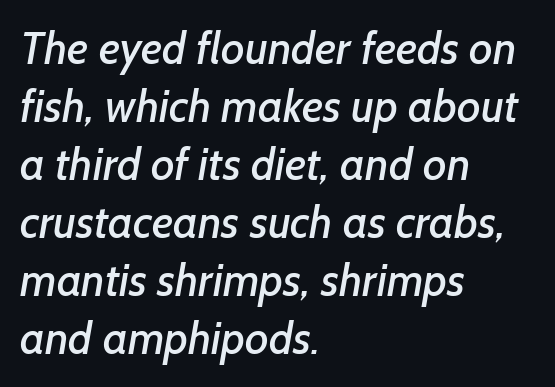
Q: Is the typeface a serif or a sans-serif typeface? A: Sans-serif.
Q: Is the text underlined? A: No.
Q: How is the paragraph aligned? A: Left-aligned.
Q: Is the spacing between letters normal or unusually wide? A: Normal.
Q: Is the spacing between lines tight, normal or loose? A: Normal.
Q: Width (condensed, normal, or wide)? A: Normal.
Q: Stroke contrast? A: Low.
Q: x-height? A: Medium.
Q: Monospaced? A: No.
